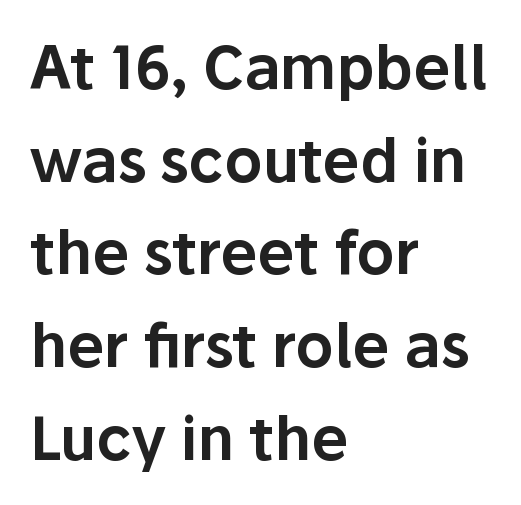
The image shows 59 px sans-serif type, upright; set left-aligned, normal line spacing (1.57x), normal letter spacing, not underlined; low stroke contrast and a medium x-height.
